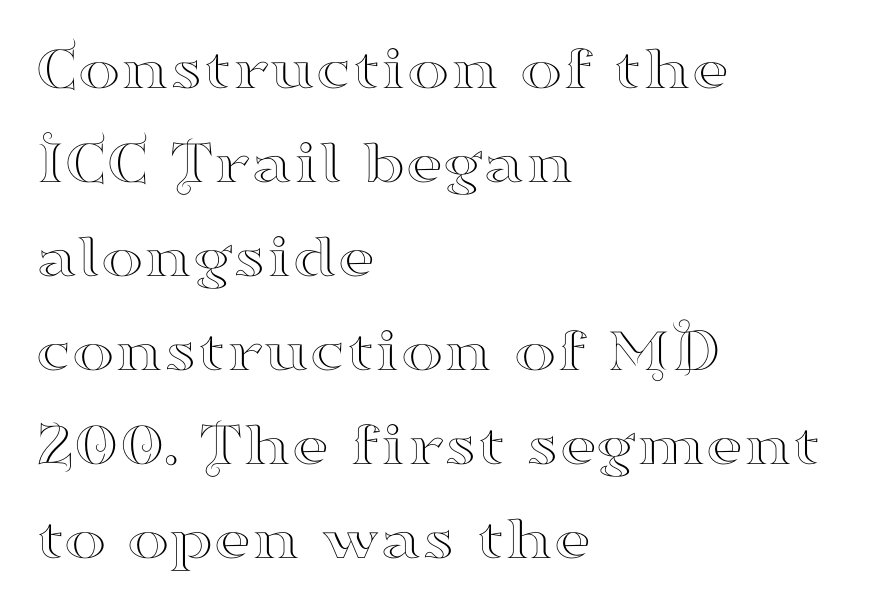
Q: Is the text italic (slanted)? A: No, it is upright.
Q: Is the typeface a serif or a sans-serif typeface? A: Serif.
Q: Is the text underlined? A: No.
Q: How is the paragraph aligned? A: Left-aligned.
Q: Is the spacing between letters normal or unusually wide? A: Normal.
Q: Is the spacing between lines tight, normal or loose? A: Normal.
Q: Width (condensed, normal, or wide)? A: Wide.
Q: Stroke contrast? A: High.
Q: x-height? A: Small.
Q: Monospaced? A: No.
